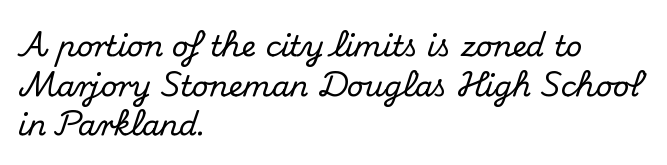
{"serif": "yes", "width": "normal", "stroke_contrast": "medium", "x_height": "small", "monospaced": "no", "underline": "no", "align": "left", "line_spacing": "normal", "line_spacing_ratio": 1.37, "letter_spacing": "normal", "letter_spacing_em": 0.0, "glyph_px": 29}
